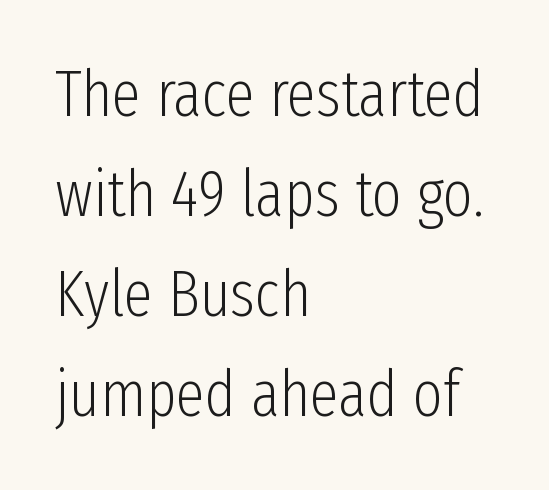
Q: Is the text bold? A: No.
Q: Is the text italic (slanted)? A: No, it is upright.
Q: Is the typeface a serif or a sans-serif typeface? A: Sans-serif.
Q: Is the text underlined? A: No.
Q: How is the paragraph aligned? A: Left-aligned.
Q: Is the spacing between letters normal or unusually wide? A: Normal.
Q: Is the spacing between lines tight, normal or loose? A: Normal.
Q: Width (condensed, normal, or wide)? A: Condensed.
Q: Stroke contrast? A: Low.
Q: x-height? A: Medium.
Q: Monospaced? A: No.
